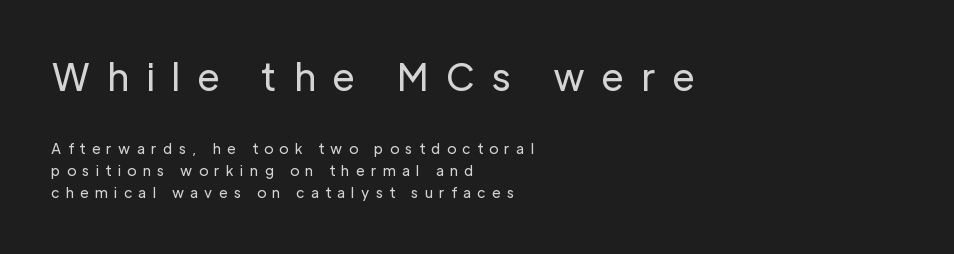
{"serif": "no", "italic": "no", "bold": "no", "weight": "regular", "width": "normal", "stroke_contrast": "low", "x_height": "medium", "monospaced": "no", "underline": "no", "align": "left", "line_spacing": "normal", "line_spacing_ratio": 1.58, "letter_spacing": "wide", "letter_spacing_em": 0.45, "larger_block": "first", "size_ratio": 2.64, "glyph_px": 37}
